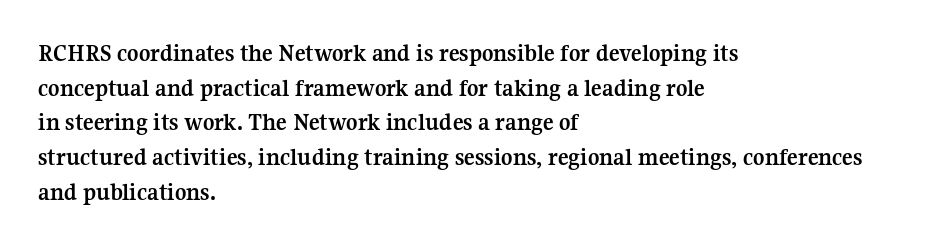
The image shows 25 px bold type, upright; set left-aligned, normal line spacing (1.39x), normal letter spacing, not underlined.
